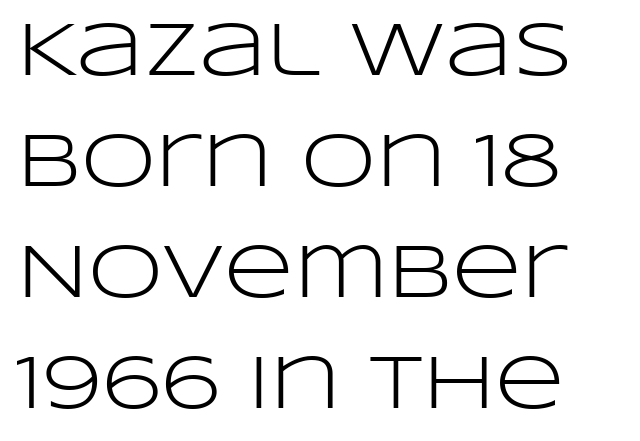
Q: Is the text bold? A: No.
Q: Is the text italic (slanted)? A: No, it is upright.
Q: Is the typeface a serif or a sans-serif typeface? A: Sans-serif.
Q: Is the text underlined? A: No.
Q: How is the paragraph aligned? A: Left-aligned.
Q: Is the spacing between letters normal or unusually wide? A: Normal.
Q: Is the spacing between lines tight, normal or loose? A: Normal.
Q: Width (condensed, normal, or wide)? A: Wide.
Q: Stroke contrast? A: Low.
Q: x-height? A: Large.
Q: Monospaced? A: No.
